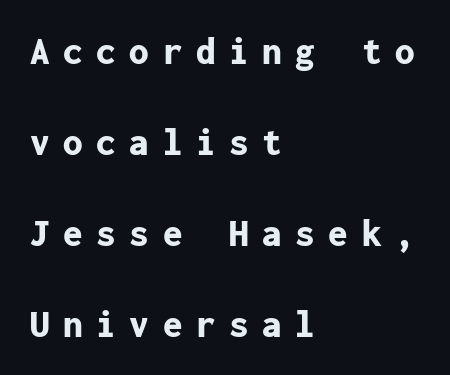
Q: Is the text bold? A: Yes.
Q: Is the text italic (slanted)? A: No, it is upright.
Q: Is the typeface a serif or a sans-serif typeface? A: Sans-serif.
Q: Is the text underlined? A: No.
Q: How is the paragraph aligned? A: Left-aligned.
Q: Is the spacing between letters normal or unusually wide? A: Unusually wide.
Q: Is the spacing between lines tight, normal or loose? A: Loose.
Q: Width (condensed, normal, or wide)? A: Normal.
Q: Stroke contrast? A: Low.
Q: x-height? A: Medium.
Q: Monospaced? A: Yes.
